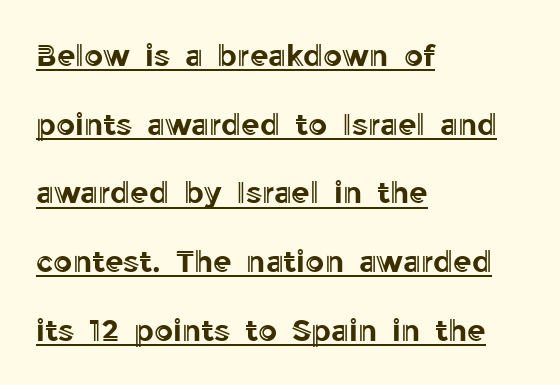
The letters advance in unequal steps, a hallmark of proportional type. There is no visible air inserted between adjacent glyphs. Line starts are locked; line ends wander. The sample's only ornament is a line tracing under the words. Interline gaps are noticeably wide in this sample. Italic: no, the glyphs are upright roman.
